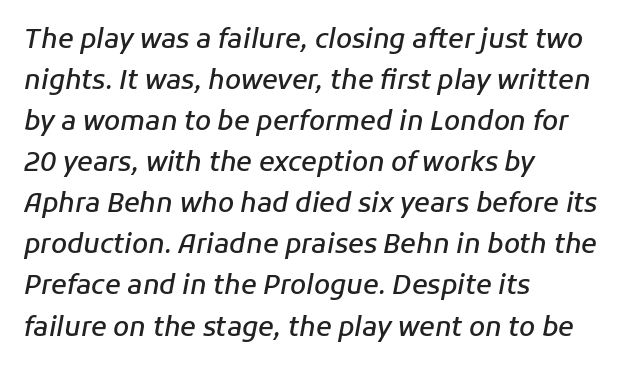
The image shows 26 px text type, italic (leaning right); set left-aligned, normal line spacing (1.58x), normal letter spacing, not underlined.
